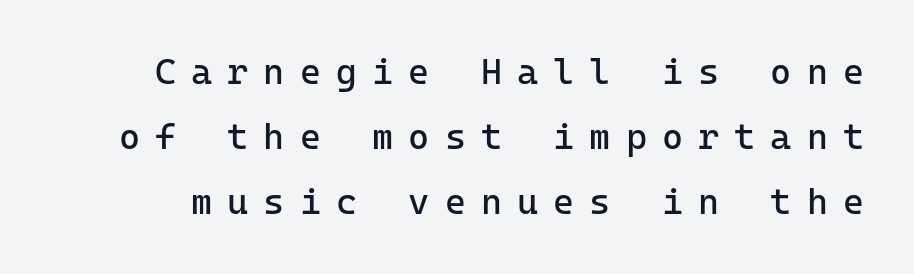
Q: Is the text bold? A: No.
Q: Is the text italic (slanted)? A: No, it is upright.
Q: Is the typeface a serif or a sans-serif typeface? A: Sans-serif.
Q: Is the text underlined? A: No.
Q: Is the spacing between letters normal or unusually wide? A: Unusually wide.
Q: Width (condensed, normal, or wide)? A: Normal.
Q: Stroke contrast? A: Low.
Q: x-height? A: Medium.
Q: Monospaced? A: Yes.
